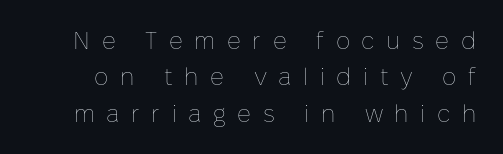
The image shows 24 px text type, upright; set normal line spacing (1.52x), unusually wide letter spacing (+0.48 em), not underlined.
